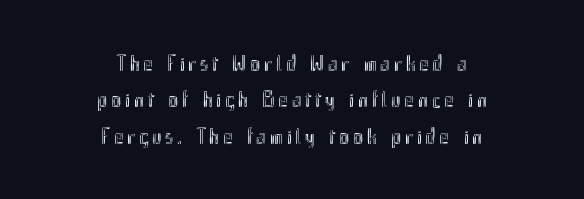
Q: Is the text italic (slanted)? A: No, it is upright.
Q: Is the text underlined? A: No.
Q: How is the paragraph aligned? A: Centered.
Q: Is the spacing between lines tight, normal or loose? A: Normal.
